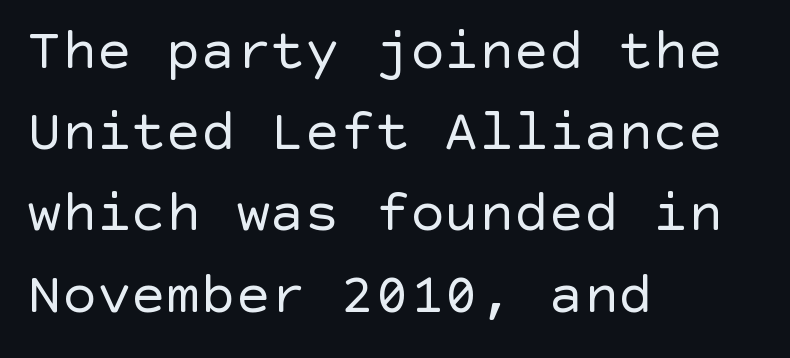
{"serif": "no", "italic": "no", "bold": "no", "weight": "regular", "width": "normal", "x_height": "large", "underline": "no", "align": "left", "line_spacing": "normal", "line_spacing_ratio": 1.4, "letter_spacing": "normal", "letter_spacing_em": 0.0, "glyph_px": 58}
